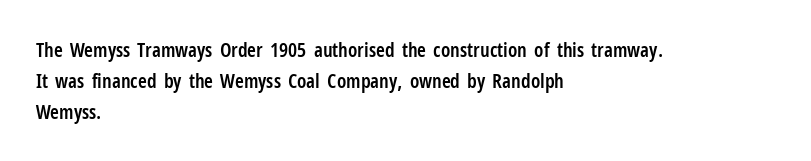
Strokes here are thickened, but only to semibold level. Successive baselines arrive at the customary interval. The axis of the letterforms is exactly vertical. Anything drawn beneath the words? Only blank space. Which margin do the lines hug? The left one — the right edge is uneven. This rendering leaves character spacing at its baseline value.
